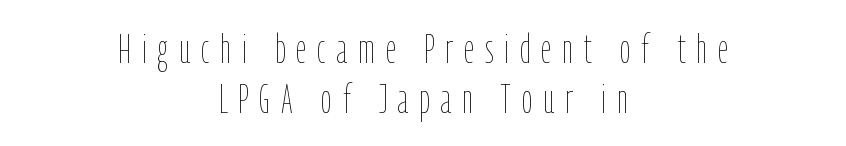
Does the lettering tilt? It doesn't — this is upright. The letters look calm and open, with moderate or lighter stems. Is the letter spacing exaggerated? Yes — the characters are pushed far apart. Horizontal alignment here is central, giving a formal, balanced look. Unmarked baselines from the first word to the last.
